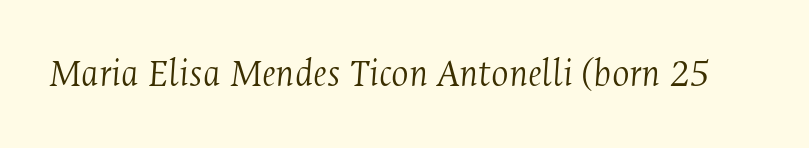
The type family on display is of the serif kind. Caption: face not bold, strokes unweighted. The letters advance in unequal steps, a hallmark of proportional type. Descender tails drop into unmarked territory. Looking at the ascenders, they clearly lean.
